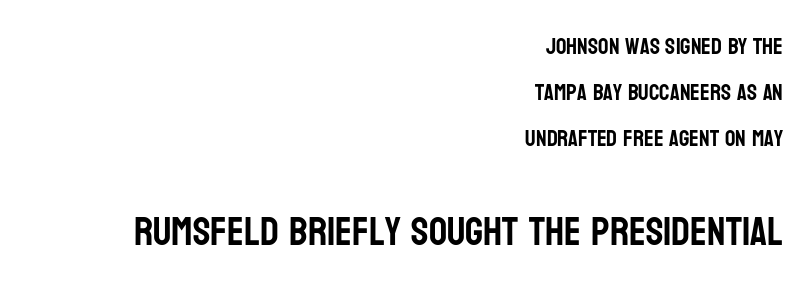
Q: Is the text italic (slanted)? A: No, it is upright.
Q: Is the typeface a serif or a sans-serif typeface? A: Sans-serif.
Q: Is the text underlined? A: No.
Q: How is the paragraph aligned? A: Right-aligned.
Q: Is the spacing between letters normal or unusually wide? A: Normal.
Q: Is the spacing between lines tight, normal or loose? A: Loose.
Q: Which block of text is set in a larger size, the first (top) or the second (bottom)? A: The second (bottom) one.
Q: Width (condensed, normal, or wide)? A: Condensed.
Q: Stroke contrast? A: Low.
Q: x-height? A: Large.
Q: Monospaced? A: No.
